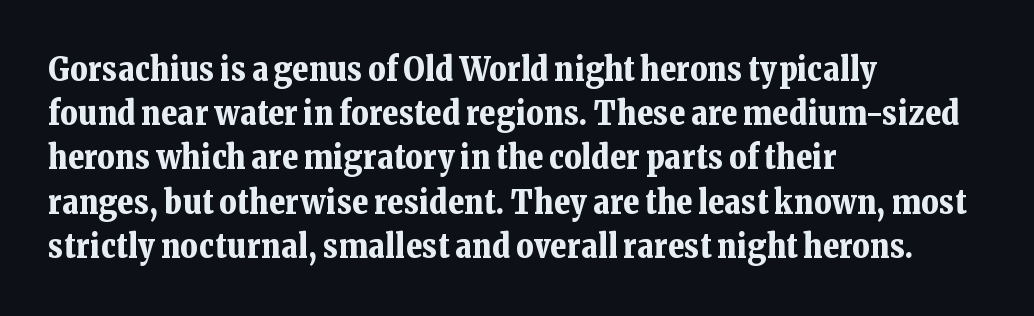
{"serif": "yes", "italic": "no", "bold": "yes", "weight": "bold", "width": "normal", "stroke_contrast": "low", "x_height": "medium", "monospaced": "no", "underline": "no", "align": "left", "line_spacing": "normal", "line_spacing_ratio": 1.34, "letter_spacing": "normal", "letter_spacing_em": 0.0, "glyph_px": 33}
